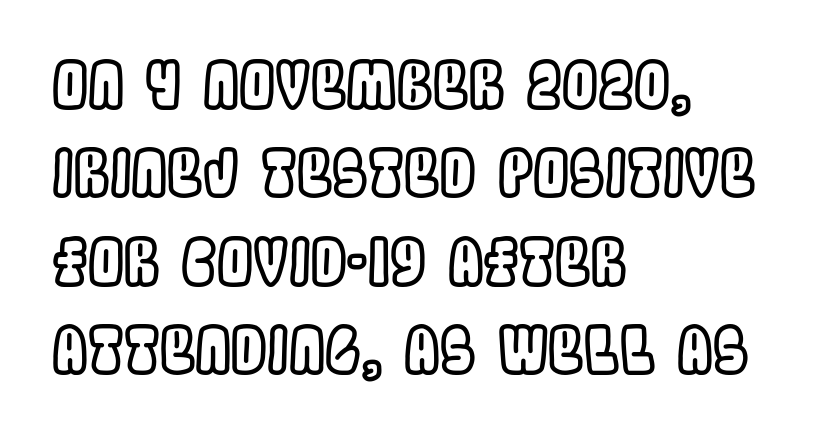
The image shows 64 px condensed type, upright; set left-aligned, normal line spacing (1.38x), normal letter spacing, not underlined; a large x-height.
